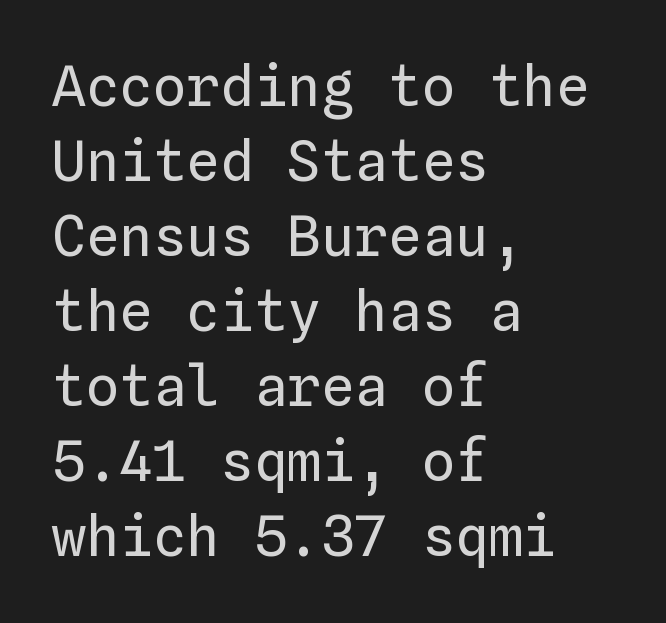
The image shows 56 px regular-weight type, upright, monospaced; set left-aligned, normal line spacing (1.34x), normal letter spacing, not underlined; low stroke contrast and a medium x-height.
